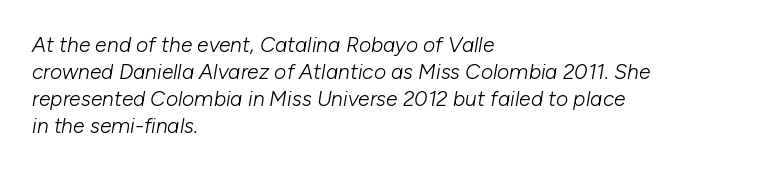
{"italic": "yes", "lean": "right", "slant_degrees": 10, "bold": "no", "underline": "no", "align": "left", "line_spacing": "normal", "line_spacing_ratio": 1.28, "letter_spacing": "normal", "letter_spacing_em": 0.0, "glyph_px": 21}
